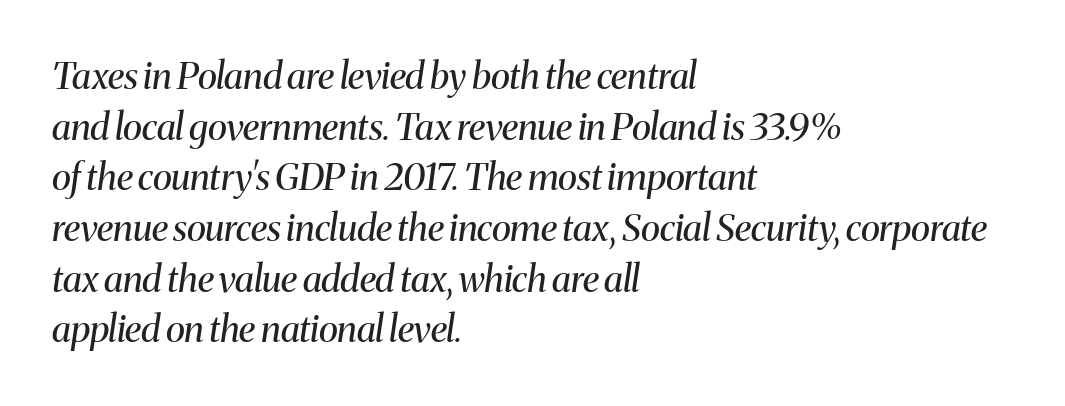
Summary of vertical rhythm: regular, with standard interline spacing. The face used here has a pronounced slope to its letters. Proportional: the letters do not fall into vertical columns. A bare baseline throughout the passage.
